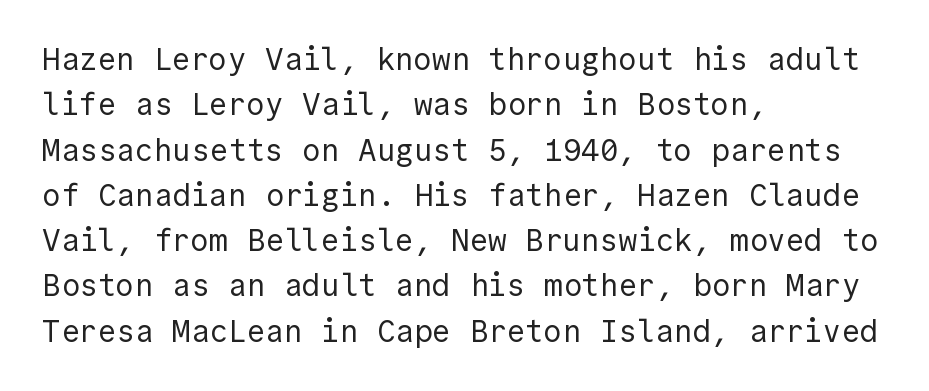
{"serif": "no", "italic": "no", "bold": "no", "weight": "regular", "width": "normal", "x_height": "medium", "underline": "no", "align": "left", "line_spacing": "normal", "line_spacing_ratio": 1.46, "letter_spacing": "normal", "letter_spacing_em": 0.0, "glyph_px": 31}
